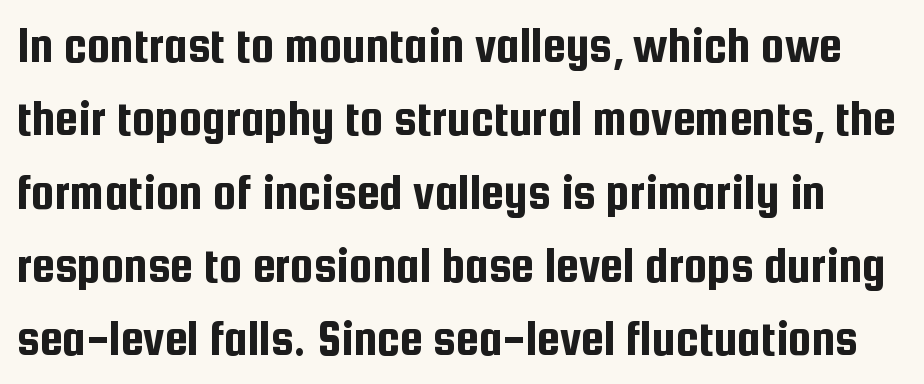
The image shows 52 px condensed sans-serif type, upright; set normal line spacing (1.41x), normal letter spacing, not underlined; low stroke contrast and a medium x-height.
